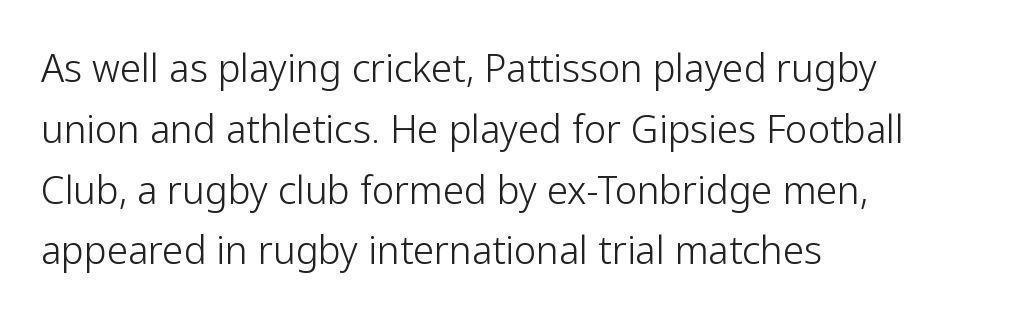
Q: Is the text bold? A: No.
Q: Is the text italic (slanted)? A: No, it is upright.
Q: Is the typeface a serif or a sans-serif typeface? A: Sans-serif.
Q: Is the text underlined? A: No.
Q: How is the paragraph aligned? A: Left-aligned.
Q: Is the spacing between letters normal or unusually wide? A: Normal.
Q: Is the spacing between lines tight, normal or loose? A: Normal.
Q: Width (condensed, normal, or wide)? A: Normal.
Q: Stroke contrast? A: Low.
Q: x-height? A: Medium.
Q: Monospaced? A: No.
